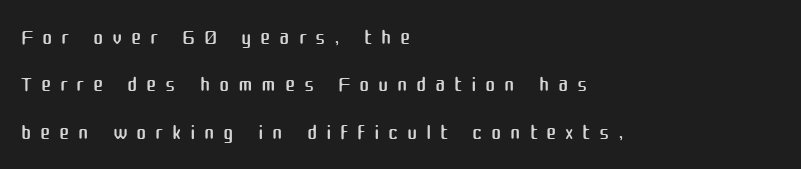
{"serif": "no", "italic": "no", "bold": "no", "weight": "regular", "width": "normal", "stroke_contrast": "medium", "x_height": "medium", "monospaced": "no", "underline": "no", "align": "left", "line_spacing": "normal", "line_spacing_ratio": 1.53, "letter_spacing": "wide", "letter_spacing_em": 0.28, "glyph_px": 31}
